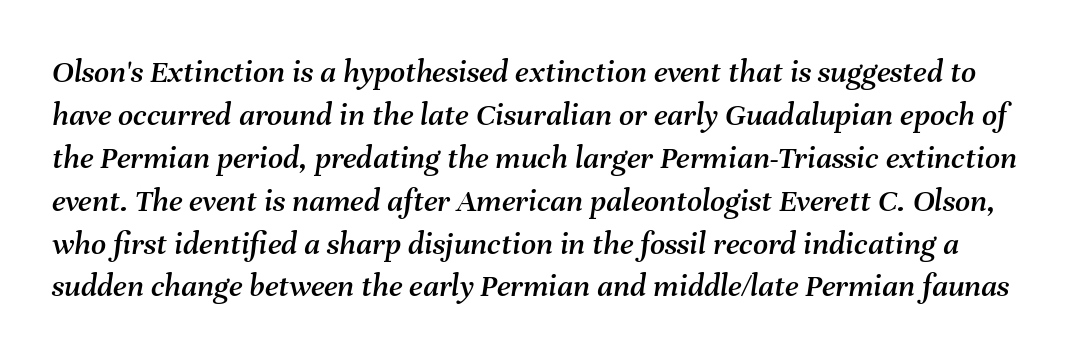
Any mark beneath the type? The region is blank. Does the leading feel generous? No, just average. This is oblique type, the kind used for emphasis or titles. Compared with typical body copy, the letter spacing here is the same. Proportional: the letters do not fall into vertical columns.
